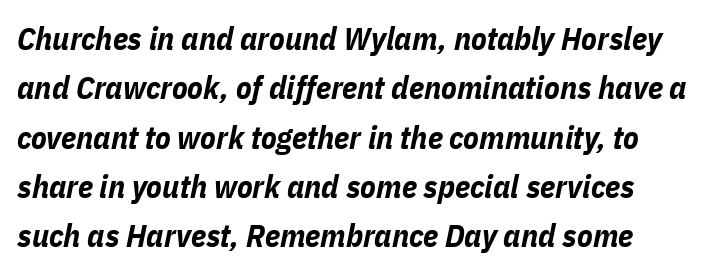
The image shows 32 px bold, condensed type, italic (leaning right); set normal line spacing (1.54x), normal letter spacing, not underlined; low stroke contrast and a medium x-height.
